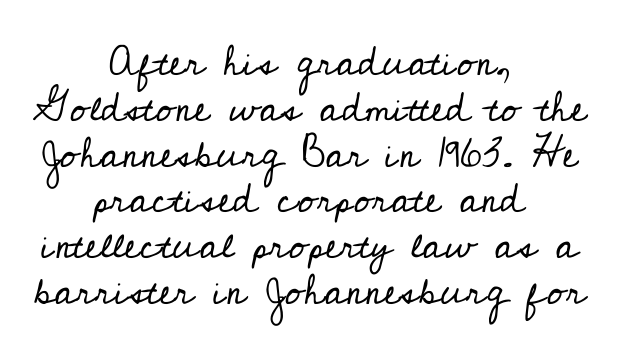
The image shows 42 px regular-weight serif type; set centered, tight line spacing (1.09x), normal letter spacing, not underlined; low stroke contrast and a small x-height.
